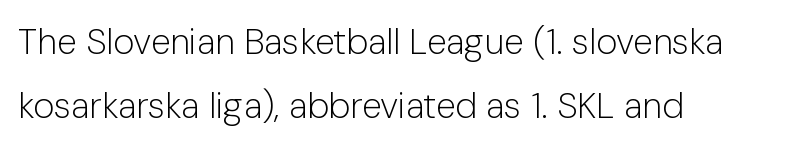
Every character sits straight up, as roman type does. Are there feet on the stems? There aren't — it's a sans. Words appear dense and cohesive because spacing is normal. The passage shown is not underscored anywhere.
